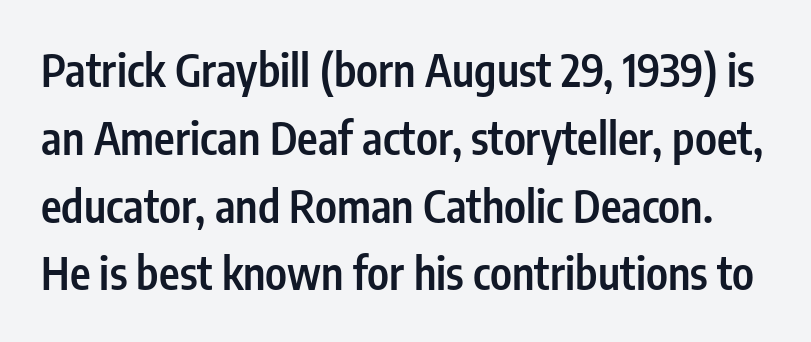
Q: Is the text bold? A: Semi-bold.
Q: Is the text italic (slanted)? A: No, it is upright.
Q: Is the typeface a serif or a sans-serif typeface? A: Sans-serif.
Q: Is the text underlined? A: No.
Q: Is the spacing between letters normal or unusually wide? A: Normal.
Q: Is the spacing between lines tight, normal or loose? A: Normal.
Q: Width (condensed, normal, or wide)? A: Condensed.
Q: Stroke contrast? A: Low.
Q: x-height? A: Medium.
Q: Monospaced? A: No.
